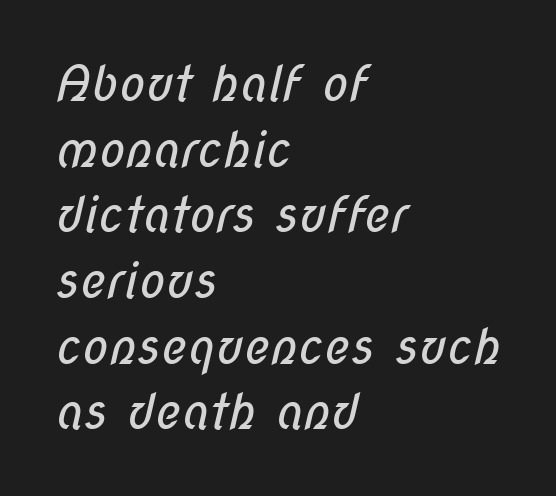
Q: Is the text bold? A: No.
Q: Is the typeface a serif or a sans-serif typeface? A: Sans-serif.
Q: Is the text underlined? A: No.
Q: How is the paragraph aligned? A: Left-aligned.
Q: Is the spacing between letters normal or unusually wide? A: Normal.
Q: Is the spacing between lines tight, normal or loose? A: Normal.
Q: Width (condensed, normal, or wide)? A: Condensed.
Q: Stroke contrast? A: Low.
Q: x-height? A: Medium.
Q: Monospaced? A: No.
